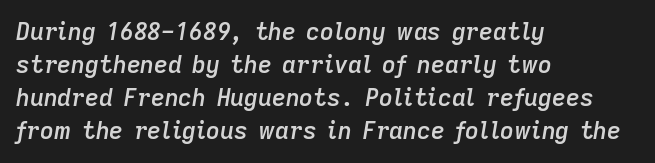
{"italic": "yes", "lean": "right", "slant_degrees": 9, "bold": "semi", "underline": "no", "align": "left", "line_spacing": "normal", "line_spacing_ratio": 1.38, "letter_spacing": "normal", "letter_spacing_em": 0.0, "glyph_px": 24}
